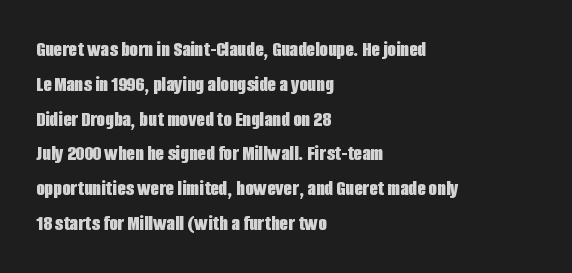
The image shows 22 px bold type, upright; set left-aligned, normal line spacing (1.58x), normal letter spacing, not underlined.
